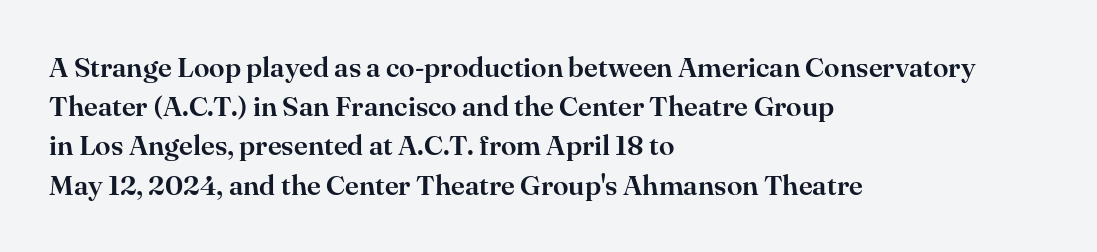
If you drew a line through each stem, it would be perfectly vertical. The letters advance in unequal steps, a hallmark of proportional type. In terms of letterform style, serifs are clearly present. Interline gaps are of average width in this sample.
